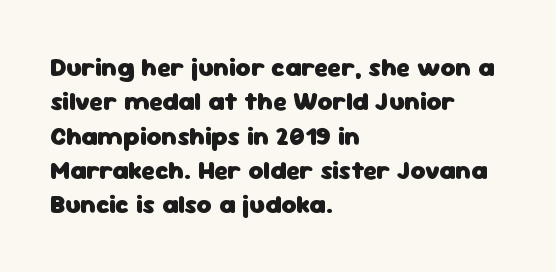
Words appear dense and cohesive because spacing is normal. Typeset ragged right — the left edge is the straight one. This sample keeps an unexceptional amount of space between lines. A clean baseline with only descenders dipping below it. Notice how thick the strokes are: this is what a full bold looks like. This is the regular roman posture of the typeface.
